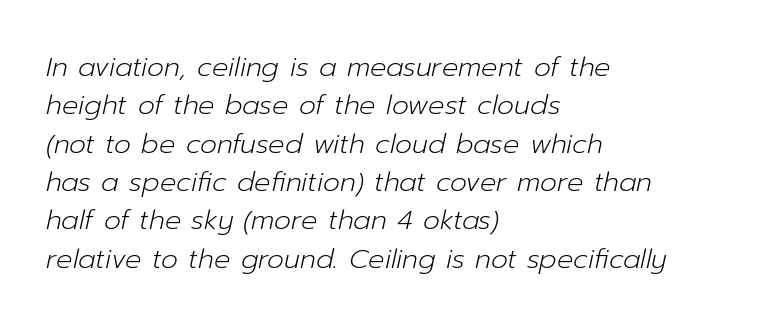
Q: Is the text bold? A: No.
Q: Is the text italic (slanted)? A: Yes, it leans right by about 12 degrees.
Q: Is the text underlined? A: No.
Q: How is the paragraph aligned? A: Left-aligned.
Q: Is the spacing between letters normal or unusually wide? A: Normal.
Q: Is the spacing between lines tight, normal or loose? A: Normal.
